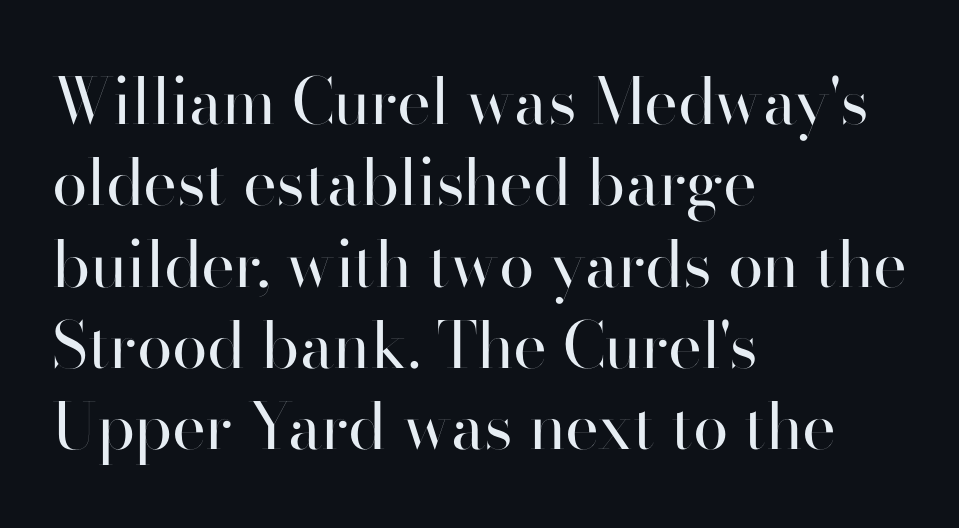
Q: Is the text bold? A: No.
Q: Is the text italic (slanted)? A: No, it is upright.
Q: Is the typeface a serif or a sans-serif typeface? A: Sans-serif.
Q: Is the text underlined? A: No.
Q: How is the paragraph aligned? A: Left-aligned.
Q: Is the spacing between letters normal or unusually wide? A: Normal.
Q: Is the spacing between lines tight, normal or loose? A: Normal.
Q: Width (condensed, normal, or wide)? A: Normal.
Q: Stroke contrast? A: High.
Q: x-height? A: Small.
Q: Monospaced? A: No.
